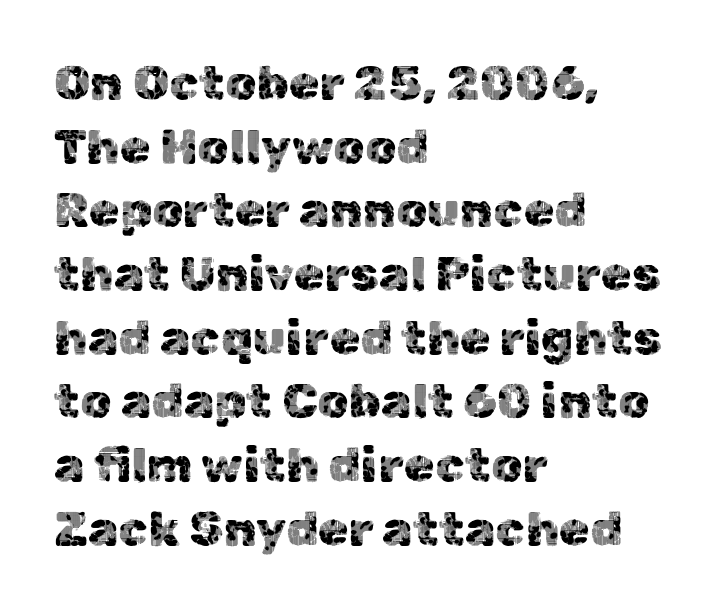
{"serif": "no", "italic": "no", "width": "normal", "x_height": "medium", "monospaced": "no", "underline": "no", "align": "left", "line_spacing": "normal", "line_spacing_ratio": 1.3, "letter_spacing": "normal", "letter_spacing_em": 0.0, "glyph_px": 49}
